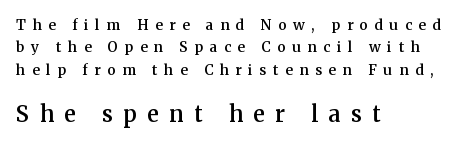
The image shows 22 px text type, upright; set left-aligned, normal line spacing (1.59x), unusually wide letter spacing (+0.48 em), not underlined; the second (bottom) block is 1.57x larger.
